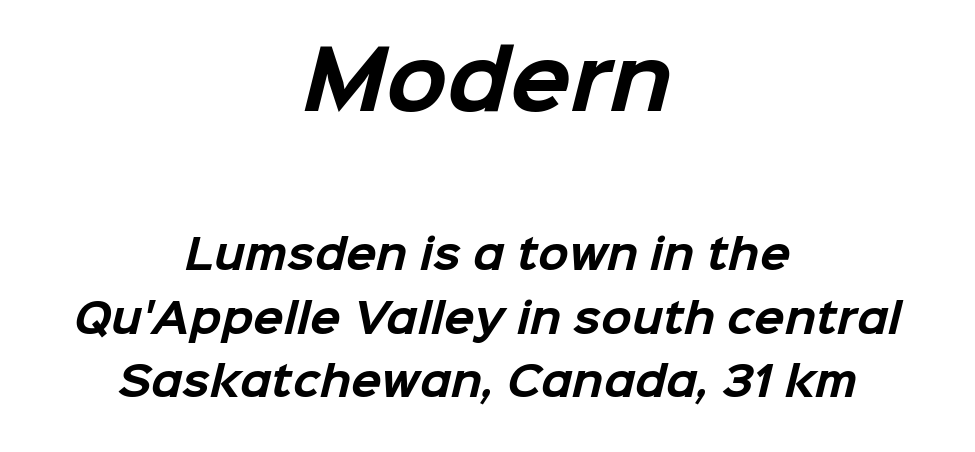
The line texture is even and compact thanks to regular tracking. What kind of face is this? One without serifs — a sans. The foot of each line stays bare and open. These lines stack symmetrically, like a column narrowing and widening about its center. Larger block? The one above; the one below is distinctly smaller.
